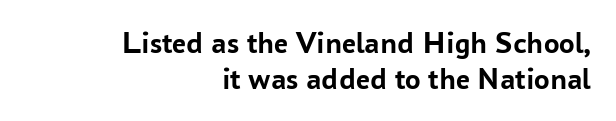
The passage shown stacks its lines with hardly any gap. Every letter is thick-stroked: bold, no question. Line endings align vertically; line beginnings do not. Style check: upright.
